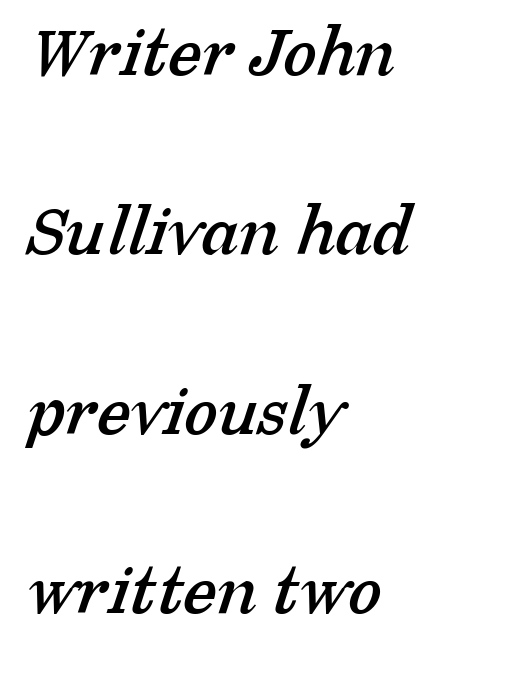
The image shows 76 px serif type; set left-aligned, loose line spacing (2.36x), normal letter spacing, not underlined; low stroke contrast and a medium x-height.
